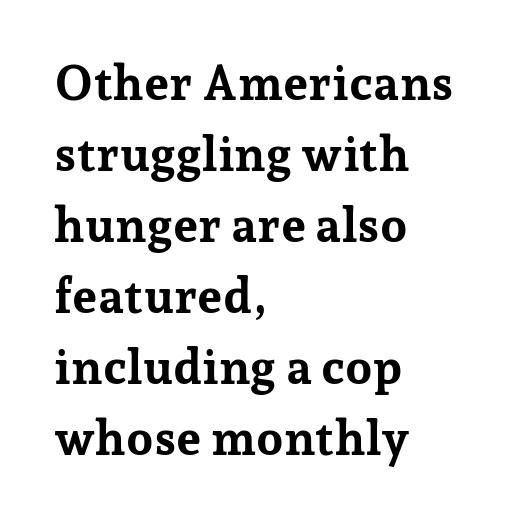
Q: Is the text bold? A: Yes.
Q: Is the text italic (slanted)? A: No, it is upright.
Q: Is the typeface a serif or a sans-serif typeface? A: Serif.
Q: Is the text underlined? A: No.
Q: How is the paragraph aligned? A: Left-aligned.
Q: Is the spacing between letters normal or unusually wide? A: Normal.
Q: Is the spacing between lines tight, normal or loose? A: Normal.
Q: Width (condensed, normal, or wide)? A: Normal.
Q: Stroke contrast? A: Low.
Q: x-height? A: Medium.
Q: Monospaced? A: No.
